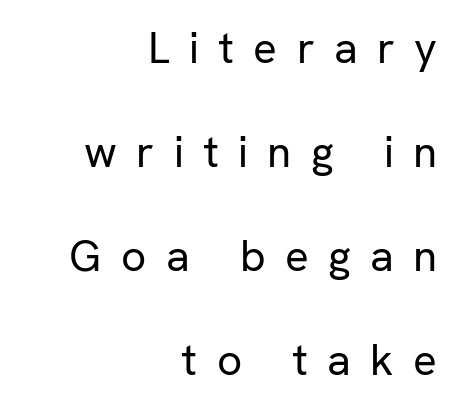
Q: Is the text bold? A: No.
Q: Is the text italic (slanted)? A: No, it is upright.
Q: Is the typeface a serif or a sans-serif typeface? A: Sans-serif.
Q: Is the text underlined? A: No.
Q: How is the paragraph aligned? A: Right-aligned.
Q: Is the spacing between letters normal or unusually wide? A: Unusually wide.
Q: Is the spacing between lines tight, normal or loose? A: Loose.
Q: Width (condensed, normal, or wide)? A: Normal.
Q: Stroke contrast? A: Low.
Q: x-height? A: Medium.
Q: Monospaced? A: No.
